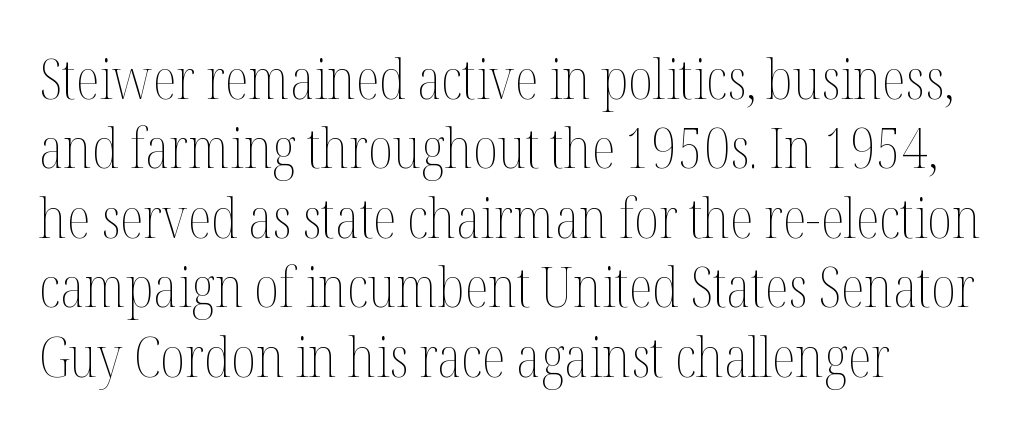
{"italic": "no", "bold": "no", "weight": "thin", "width": "condensed", "stroke_contrast": "medium", "x_height": "medium", "monospaced": "no", "underline": "no", "align": "left", "line_spacing_ratio": 1.24, "letter_spacing": "normal", "letter_spacing_em": 0.0, "glyph_px": 56}
